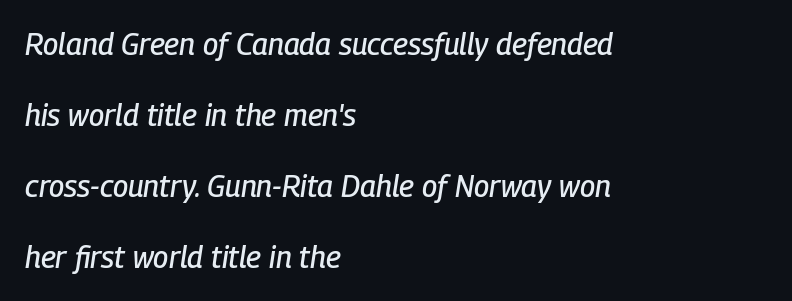
{"italic": "yes", "lean": "right", "slant_degrees": 9, "width": "condensed", "stroke_contrast": "low", "x_height": "medium", "monospaced": "no", "underline": "no", "align": "left", "line_spacing": "loose", "line_spacing_ratio": 2.37, "letter_spacing": "normal", "letter_spacing_em": 0.0, "glyph_px": 30}
